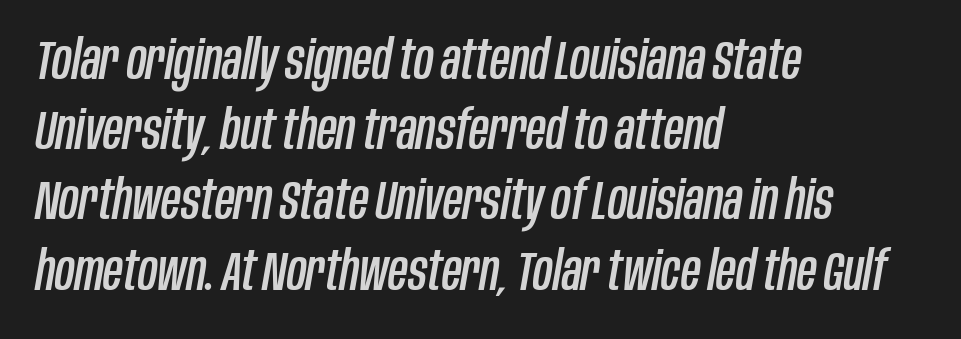
Decoration check: the copy has no underline. A typesetter would call this zero additional tracking. Alignment: flush left. Posture: slanted. One glance says typical: line gaps are just what's usual.
